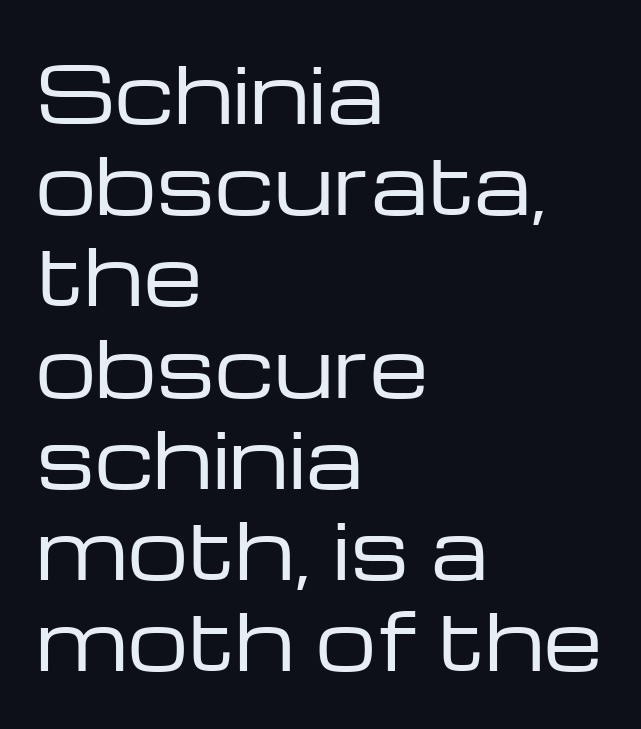
The image shows 76 px regular-weight, wide sans-serif type, upright; set left-aligned, line spacing 1.2x, normal letter spacing, not underlined; low stroke contrast and a medium x-height.
